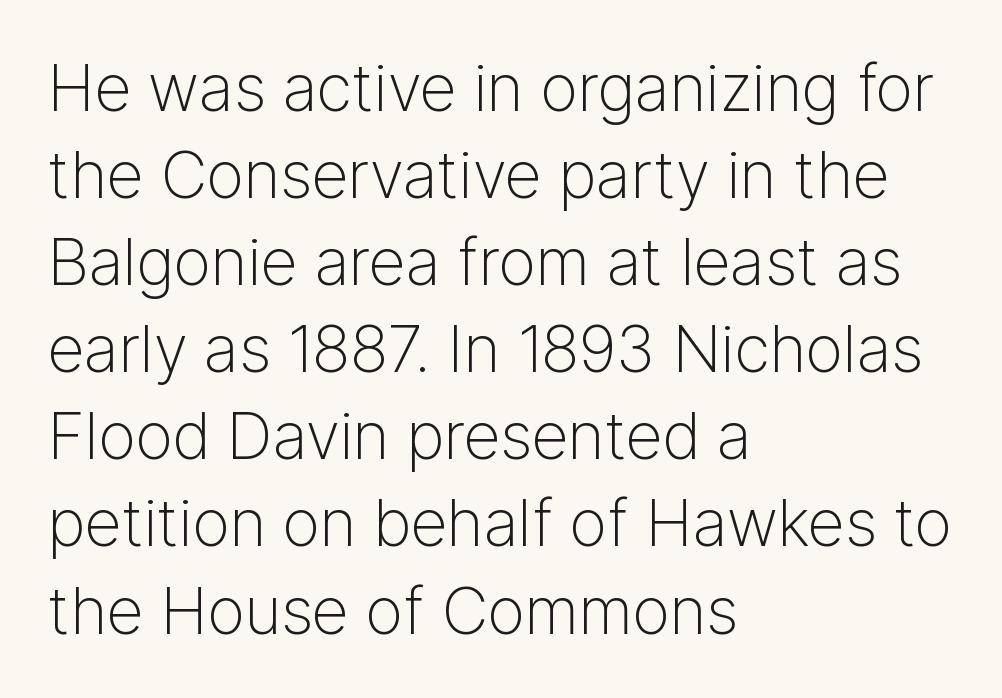
Q: Is the text bold? A: No.
Q: Is the text italic (slanted)? A: No, it is upright.
Q: Is the typeface a serif or a sans-serif typeface? A: Sans-serif.
Q: Is the text underlined? A: No.
Q: How is the paragraph aligned? A: Left-aligned.
Q: Is the spacing between letters normal or unusually wide? A: Normal.
Q: Is the spacing between lines tight, normal or loose? A: Normal.
Q: Width (condensed, normal, or wide)? A: Normal.
Q: Stroke contrast? A: Low.
Q: x-height? A: Medium.
Q: Monospaced? A: No.
